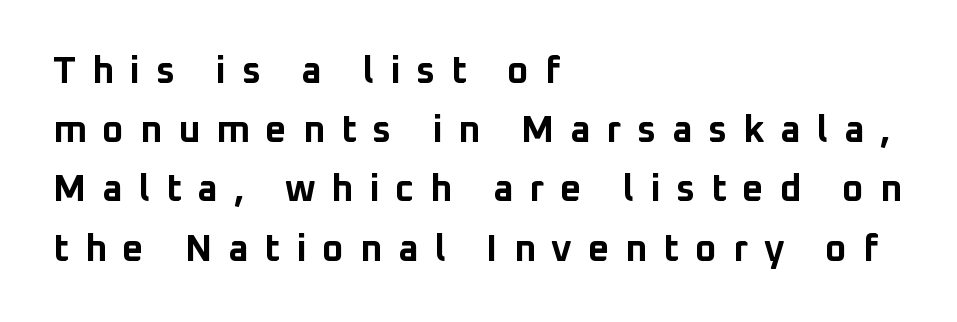
{"serif": "no", "italic": "no", "bold": "yes", "weight": "bold", "width": "normal", "stroke_contrast": "low", "x_height": "medium", "monospaced": "no", "underline": "no", "align": "left", "line_spacing": "normal", "line_spacing_ratio": 1.6, "letter_spacing": "wide", "letter_spacing_em": 0.43, "glyph_px": 37}
